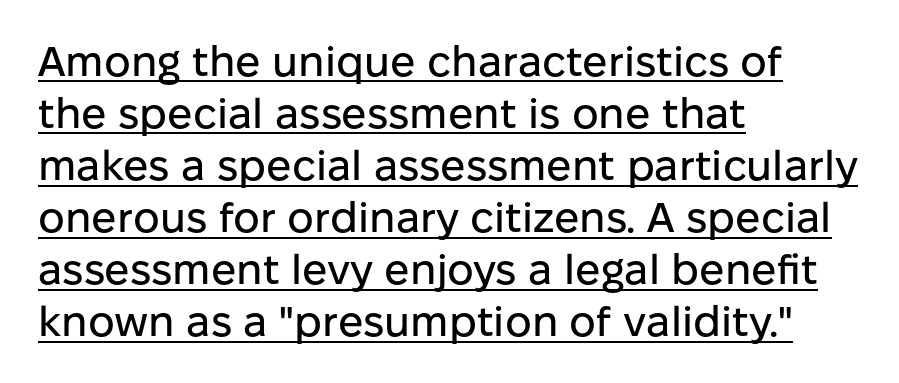
The image shows 42 px sans-serif type, upright; set left-aligned, line spacing 1.24x, normal letter spacing, underlined; low stroke contrast and a medium x-height.
